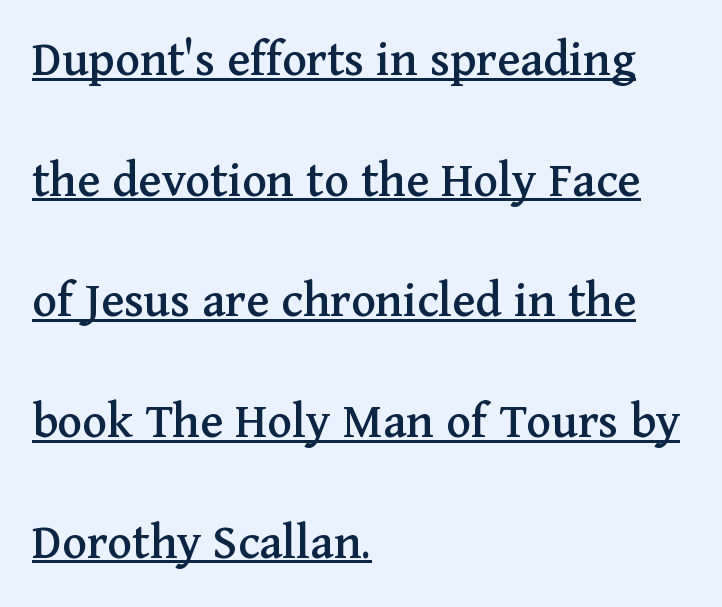
Tracking here is standard; glyphs follow each other at the usual distance. Serifs: yes, visible at the terminals of the letterforms. Here the designer chose a conventional face with non-uniform glyph widths. Looks like someone drew a line under every word here. No italicization has been applied; the sample stays upright.
